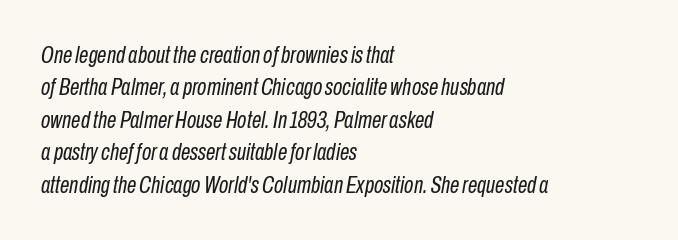
These lines are set flush left with a ragged right edge. Quick note: italic. The strip under each line holds only bare page. Line spacing here is normal. Default kerning and tracking; the words read as compact shapes.
